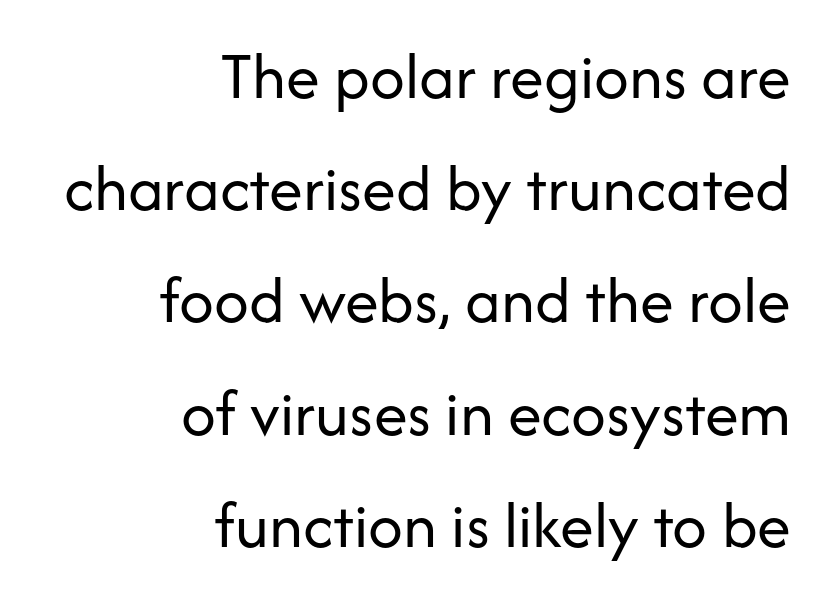
Q: Is the text bold? A: No.
Q: Is the text italic (slanted)? A: No, it is upright.
Q: Is the typeface a serif or a sans-serif typeface? A: Sans-serif.
Q: Is the text underlined? A: No.
Q: How is the paragraph aligned? A: Right-aligned.
Q: Is the spacing between letters normal or unusually wide? A: Normal.
Q: Is the spacing between lines tight, normal or loose? A: Normal.
Q: Width (condensed, normal, or wide)? A: Normal.
Q: Stroke contrast? A: Low.
Q: x-height? A: Medium.
Q: Monospaced? A: No.
